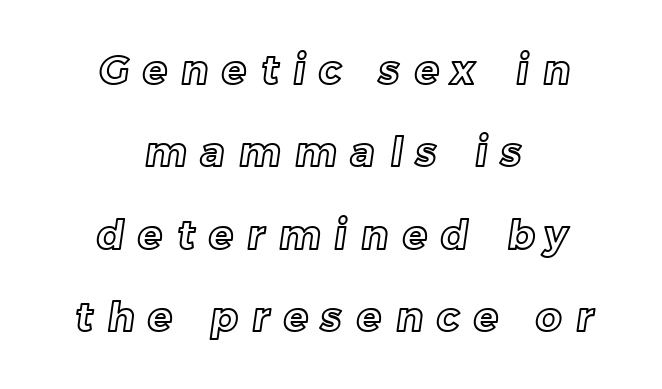
{"width": "normal", "x_height": "medium", "monospaced": "no", "underline": "no", "align": "center", "line_spacing": "loose", "line_spacing_ratio": 2.06, "letter_spacing": "wide", "letter_spacing_em": 0.36, "glyph_px": 40}
